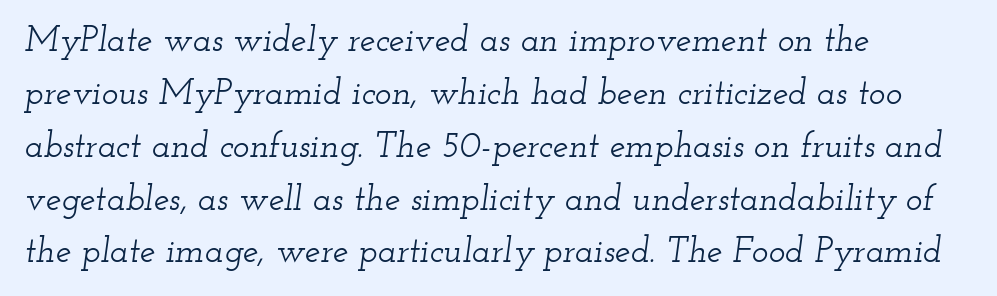
Q: Is the text italic (slanted)? A: Yes, it leans right by about 12 degrees.
Q: Is the typeface a serif or a sans-serif typeface? A: Serif.
Q: Is the text underlined? A: No.
Q: How is the paragraph aligned? A: Left-aligned.
Q: Is the spacing between letters normal or unusually wide? A: Normal.
Q: Is the spacing between lines tight, normal or loose? A: Normal.
Q: Width (condensed, normal, or wide)? A: Wide.
Q: Stroke contrast? A: Low.
Q: x-height? A: Small.
Q: Monospaced? A: No.
